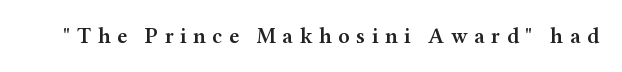
{"italic": "no", "bold": "semi", "underline": "no", "letter_spacing": "wide", "letter_spacing_em": 0.29, "glyph_px": 22}
